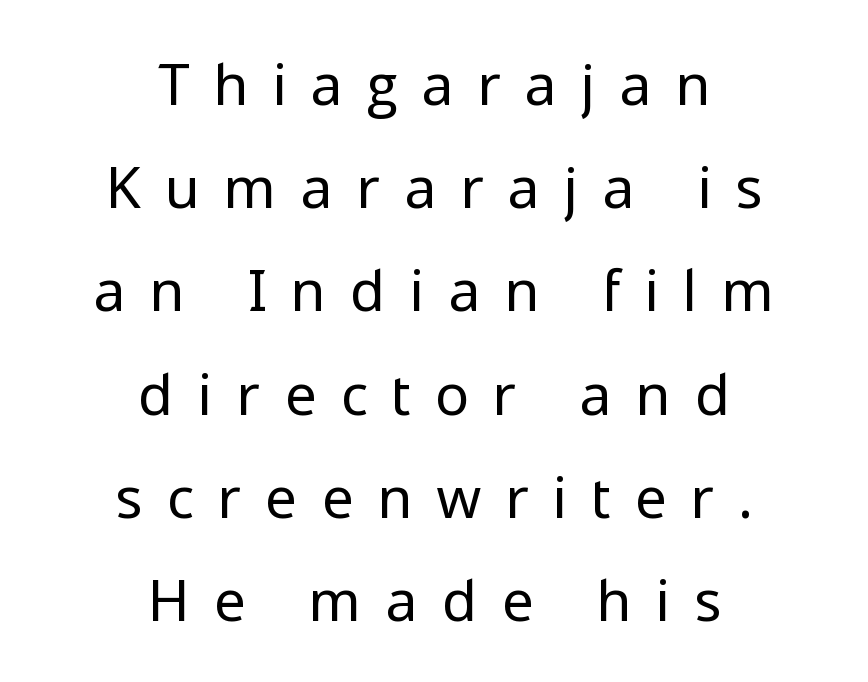
{"serif": "no", "italic": "no", "bold": "no", "weight": "regular", "width": "normal", "stroke_contrast": "low", "x_height": "medium", "monospaced": "no", "underline": "no", "align": "center", "line_spacing_ratio": 1.81, "letter_spacing": "wide", "letter_spacing_em": 0.44, "glyph_px": 57}
